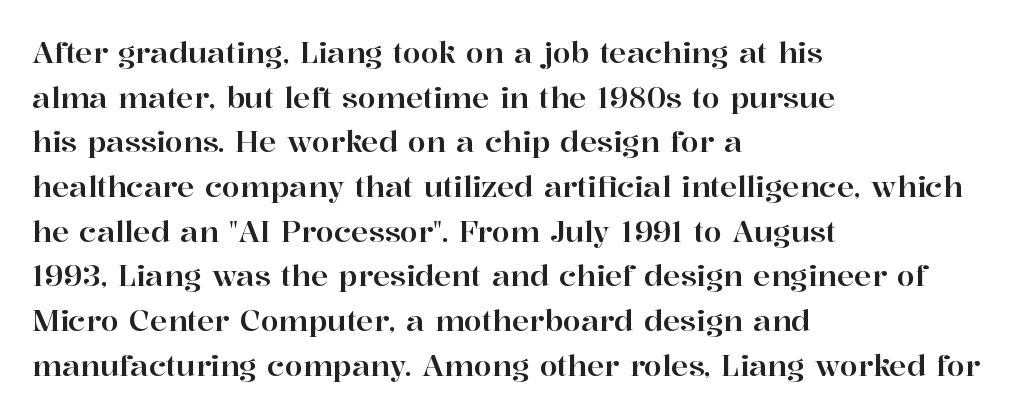
Clear beneath every line of the passage. The paragraph shown leans on its left margin. Small tapered or slab feet sit at the stroke ends, so this counts as serif. A typesetter would call this proportional, since set widths differ per character. A typesetter would call this leading conventional body-copy spacing. The rendering keeps characters at their native spacing.
